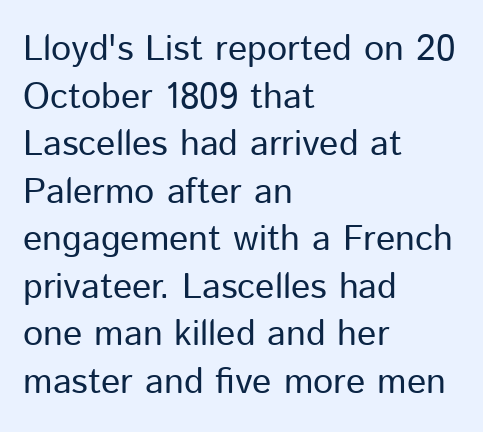
Observe the absence of serifs on each vertical stroke in this sample. Notice how descenders clear the ascenders below comfortably — that's standard leading. Line starts are locked; line ends wander. A typesetter would call this proportional, since set widths differ per character. The passage shown is not underscored anywhere. A typesetter would mark this as roman, not italic.
